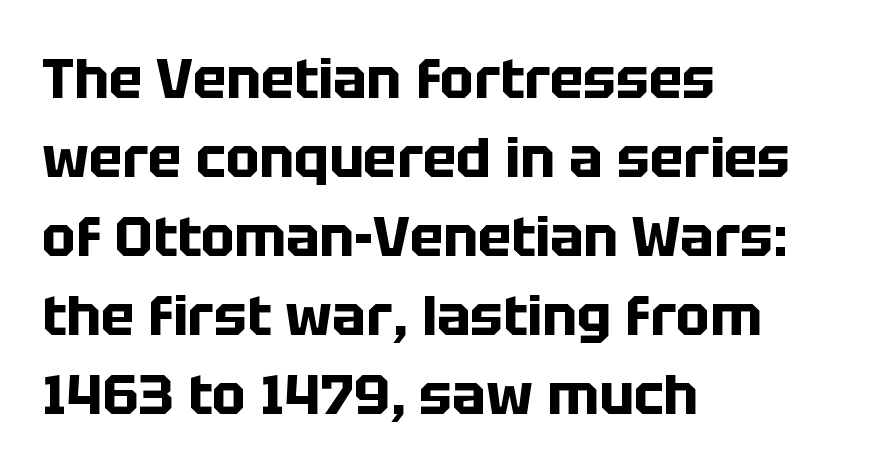
The image shows 56 px bold sans-serif type, upright; set left-aligned, normal line spacing (1.41x), normal letter spacing, not underlined; low stroke contrast and a large x-height.
